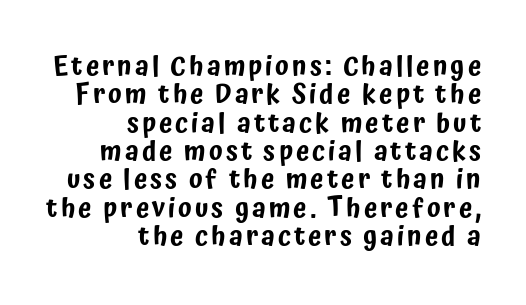
{"italic": "no", "underline": "no", "align": "right", "line_spacing": "tight", "line_spacing_ratio": 1.05, "glyph_px": 27}
